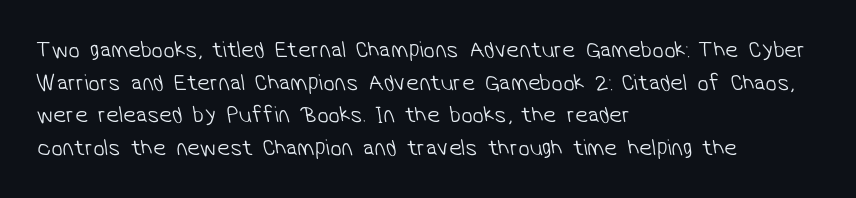
Q: Is the text bold? A: No.
Q: Is the text underlined? A: No.
Q: How is the paragraph aligned? A: Left-aligned.
Q: Is the spacing between letters normal or unusually wide? A: Normal.
Q: Is the spacing between lines tight, normal or loose? A: Normal.
